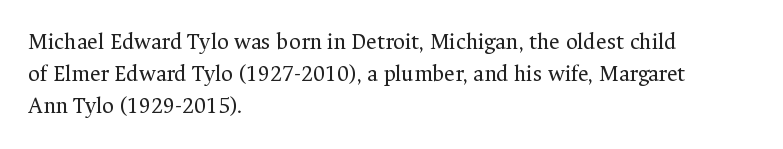
Q: Is the text bold? A: No.
Q: Is the text italic (slanted)? A: No, it is upright.
Q: Is the text underlined? A: No.
Q: How is the paragraph aligned? A: Left-aligned.
Q: Is the spacing between letters normal or unusually wide? A: Normal.
Q: Is the spacing between lines tight, normal or loose? A: Normal.
